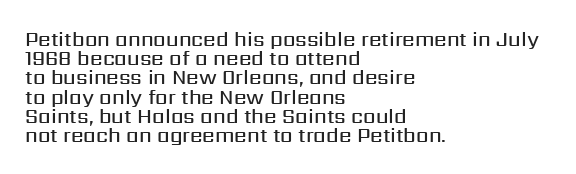
Q: Is the text bold? A: Semi-bold.
Q: Is the text italic (slanted)? A: No, it is upright.
Q: Is the text underlined? A: No.
Q: How is the paragraph aligned? A: Left-aligned.
Q: Is the spacing between letters normal or unusually wide? A: Normal.
Q: Is the spacing between lines tight, normal or loose? A: Tight.
